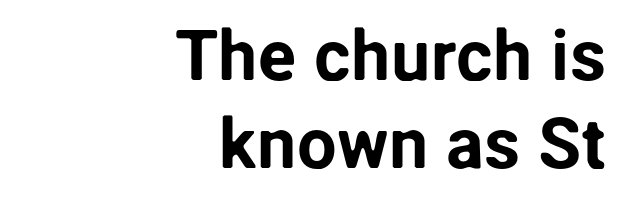
A flush-right, rag-left setting is used for this passage. The rendering uses natural spacing where letterforms have individual widths. Is the letter spacing exaggerated? No — it looks like the ordinary default. Classification — sans serif.
